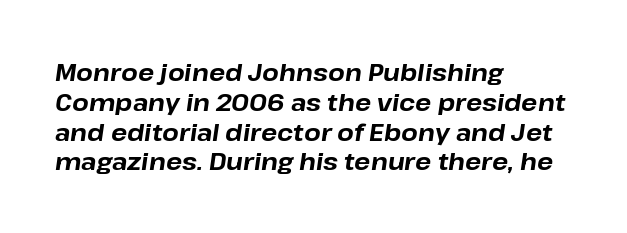
The image shows 24 px bold type, italic (leaning right); set left-aligned, line spacing 1.24x, normal letter spacing, not underlined.
